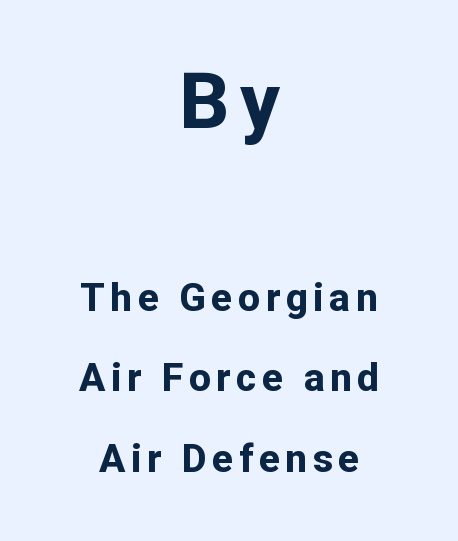
Q: Is the text bold? A: Yes.
Q: Is the text italic (slanted)? A: No, it is upright.
Q: Is the typeface a serif or a sans-serif typeface? A: Sans-serif.
Q: Is the text underlined? A: No.
Q: How is the paragraph aligned? A: Centered.
Q: Is the spacing between lines tight, normal or loose? A: Loose.
Q: Which block of text is set in a larger size, the first (top) or the second (bottom)? A: The first (top) one.
Q: Width (condensed, normal, or wide)? A: Normal.
Q: Stroke contrast? A: Low.
Q: x-height? A: Medium.
Q: Monospaced? A: No.
